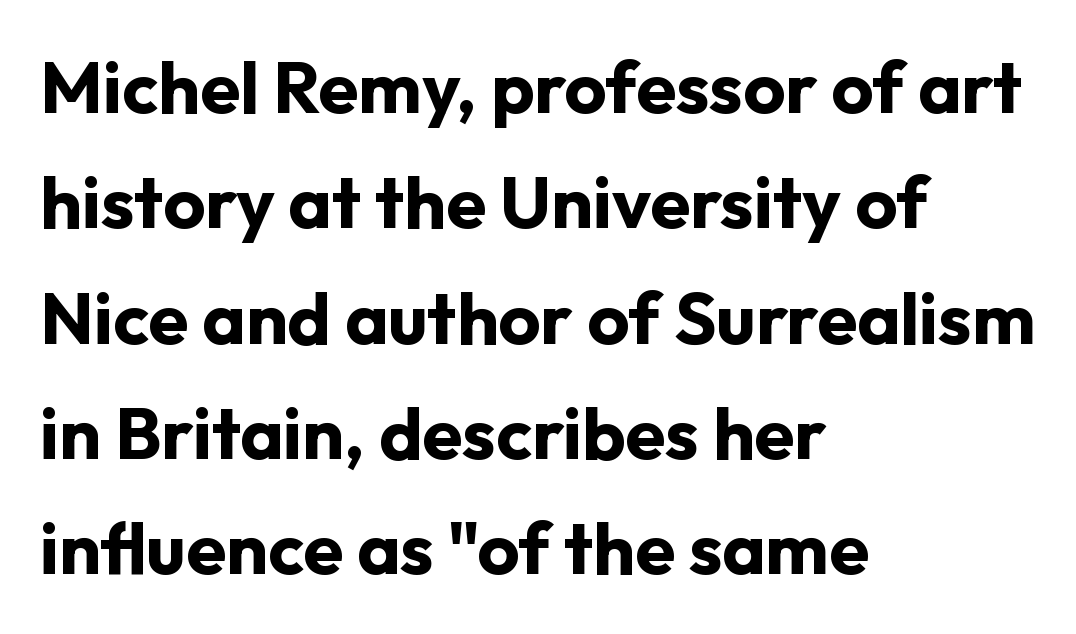
{"serif": "no", "italic": "no", "bold": "yes", "weight": "bold", "width": "normal", "stroke_contrast": "low", "x_height": "medium", "monospaced": "no", "underline": "no", "align": "left", "line_spacing": "normal", "line_spacing_ratio": 1.58, "letter_spacing": "normal", "letter_spacing_em": 0.0, "glyph_px": 73}
